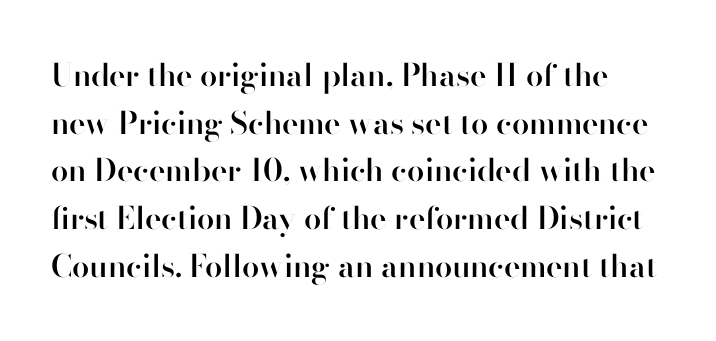
Q: Is the text bold? A: Semi-bold.
Q: Is the text italic (slanted)? A: No, it is upright.
Q: Is the typeface a serif or a sans-serif typeface? A: Sans-serif.
Q: Is the text underlined? A: No.
Q: Is the spacing between letters normal or unusually wide? A: Normal.
Q: Is the spacing between lines tight, normal or loose? A: Normal.
Q: Width (condensed, normal, or wide)? A: Normal.
Q: Stroke contrast? A: High.
Q: x-height? A: Small.
Q: Monospaced? A: No.
